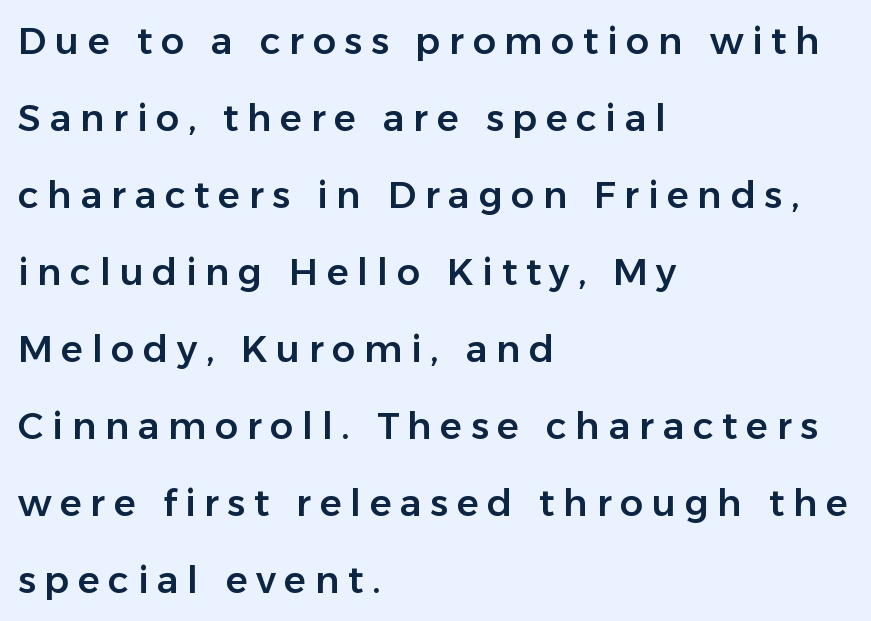
Q: Is the text italic (slanted)? A: No, it is upright.
Q: Is the typeface a serif or a sans-serif typeface? A: Sans-serif.
Q: Is the text underlined? A: No.
Q: How is the paragraph aligned? A: Left-aligned.
Q: Is the spacing between letters normal or unusually wide? A: Unusually wide.
Q: Is the spacing between lines tight, normal or loose? A: Loose.
Q: Width (condensed, normal, or wide)? A: Normal.
Q: Stroke contrast? A: Low.
Q: x-height? A: Medium.
Q: Monospaced? A: No.
